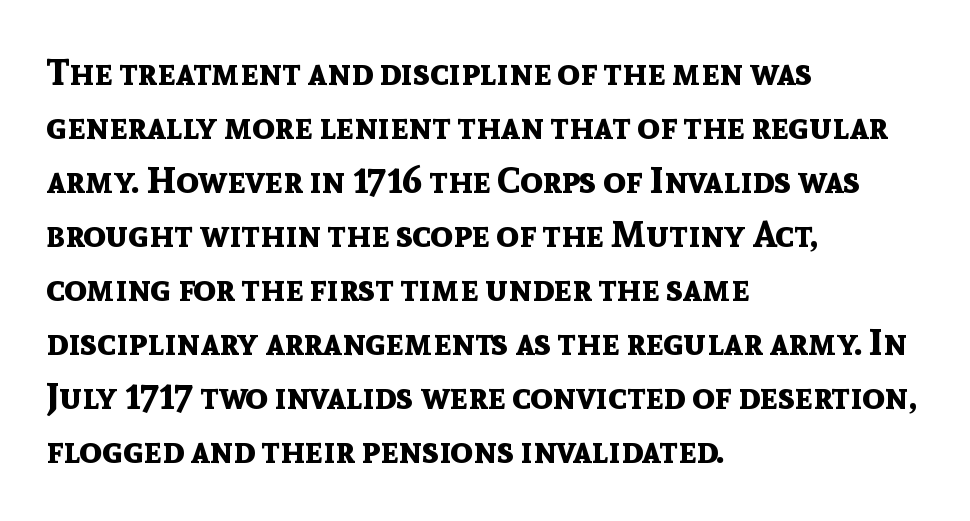
Q: Is the text bold? A: Yes.
Q: Is the text italic (slanted)? A: No, it is upright.
Q: Is the typeface a serif or a sans-serif typeface? A: Sans-serif.
Q: Is the text underlined? A: No.
Q: How is the paragraph aligned? A: Left-aligned.
Q: Is the spacing between letters normal or unusually wide? A: Normal.
Q: Is the spacing between lines tight, normal or loose? A: Normal.
Q: Width (condensed, normal, or wide)? A: Normal.
Q: x-height? A: Medium.
Q: Monospaced? A: No.
